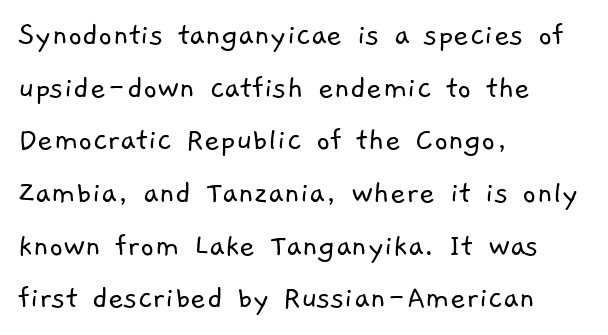
Q: Is the text bold? A: No.
Q: Is the typeface a serif or a sans-serif typeface? A: Sans-serif.
Q: Is the text underlined? A: No.
Q: How is the paragraph aligned? A: Left-aligned.
Q: Is the spacing between letters normal or unusually wide? A: Normal.
Q: Is the spacing between lines tight, normal or loose? A: Normal.
Q: Width (condensed, normal, or wide)? A: Normal.
Q: Stroke contrast? A: Low.
Q: x-height? A: Medium.
Q: Monospaced? A: No.
